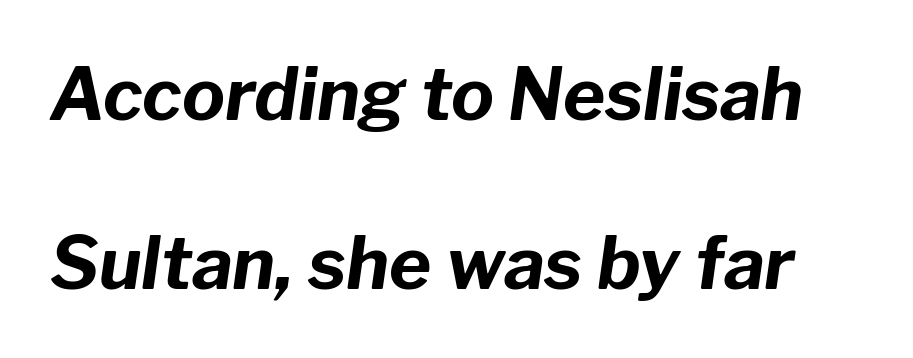
The image shows 72 px bold type, italic (leaning right); set loose line spacing (2.35x), normal letter spacing, not underlined; low stroke contrast and a medium x-height.
